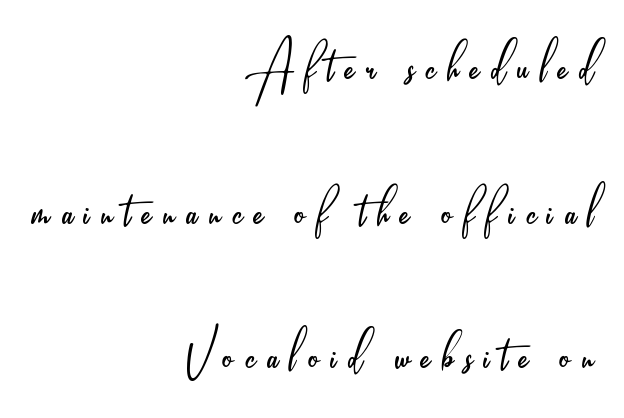
Horizontal bands of white between lines are thick stripes. Any mark beneath the type? The region is blank. The face used here is proportionally spaced, like ordinary book or web type. The typesetting does not lean heavy: it is not bold. Horizontally, the lines are justified to the trailing edge only.
